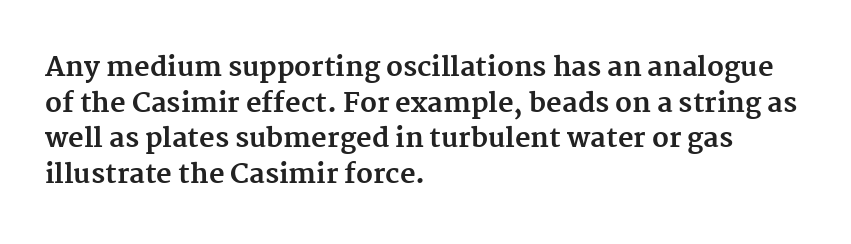
A typesetter would call this leading conventional body-copy spacing. Standard letterfit; no display-style spreading of the glyphs. The axis of the letterforms is exactly vertical. Typeset ragged right — the left edge is the straight one. Clear beneath every line of the passage. Each glyph is drawn with heavy, bold strokes.
